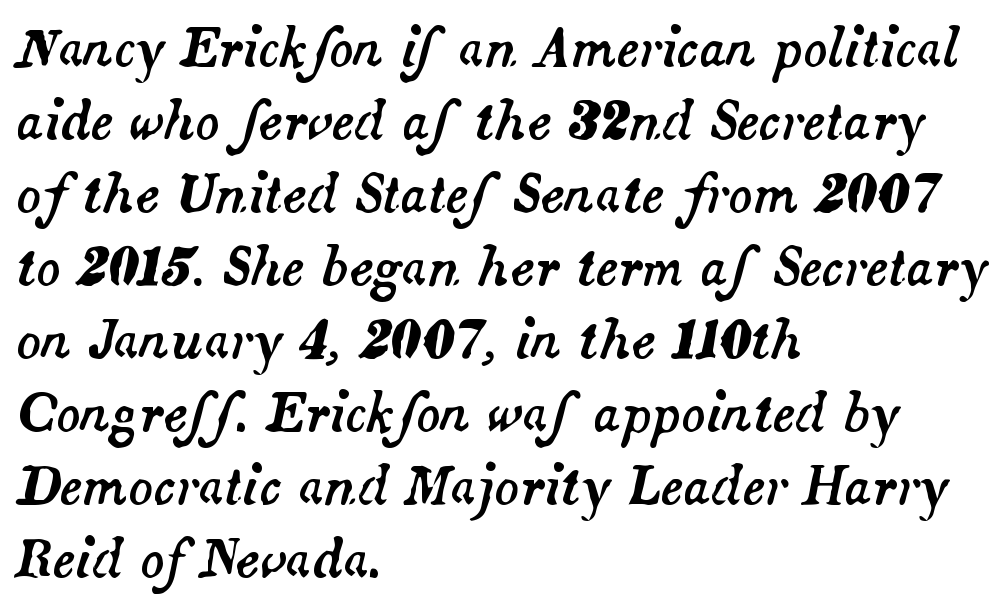
Q: Is the text italic (slanted)? A: Yes, it leans right by about 14 degrees.
Q: Is the text underlined? A: No.
Q: How is the paragraph aligned? A: Left-aligned.
Q: Is the spacing between letters normal or unusually wide? A: Normal.
Q: Is the spacing between lines tight, normal or loose? A: Normal.
Q: Width (condensed, normal, or wide)? A: Normal.
Q: Stroke contrast? A: Medium.
Q: x-height? A: Small.
Q: Monospaced? A: No.
